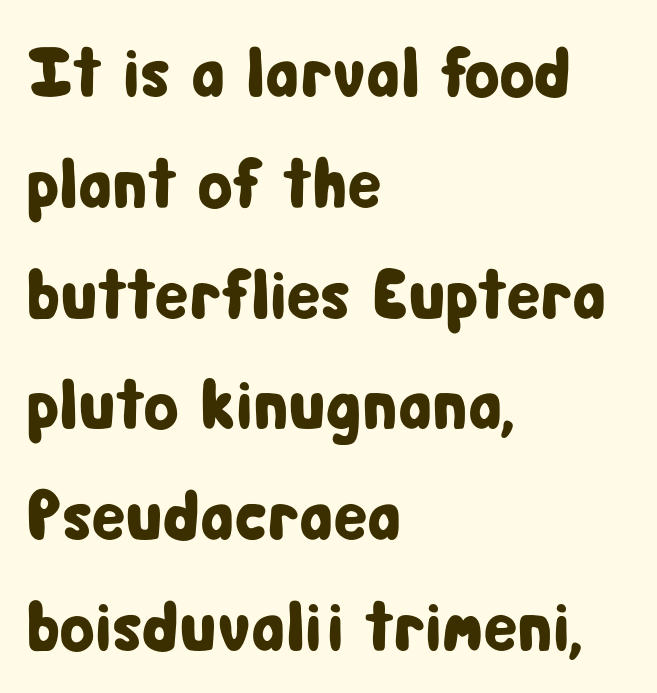
The image shows 71 px condensed sans-serif type, upright; set left-aligned, normal line spacing (1.56x), normal letter spacing, not underlined; low stroke contrast and a medium x-height.
